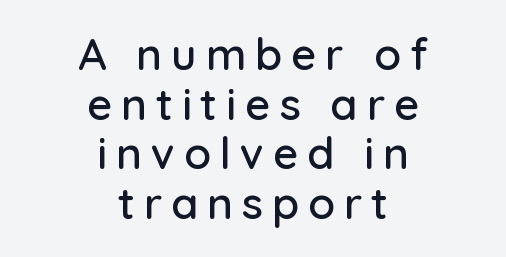
Is the letter spacing exaggerated? Yes — the characters are pushed far apart. It's the straight-up-and-down kind of type. Descenders are the only things crossing below the line. Each new line begins almost immediately beneath the previous one. Spacing verdict: proportional, widths tailored to each character.
